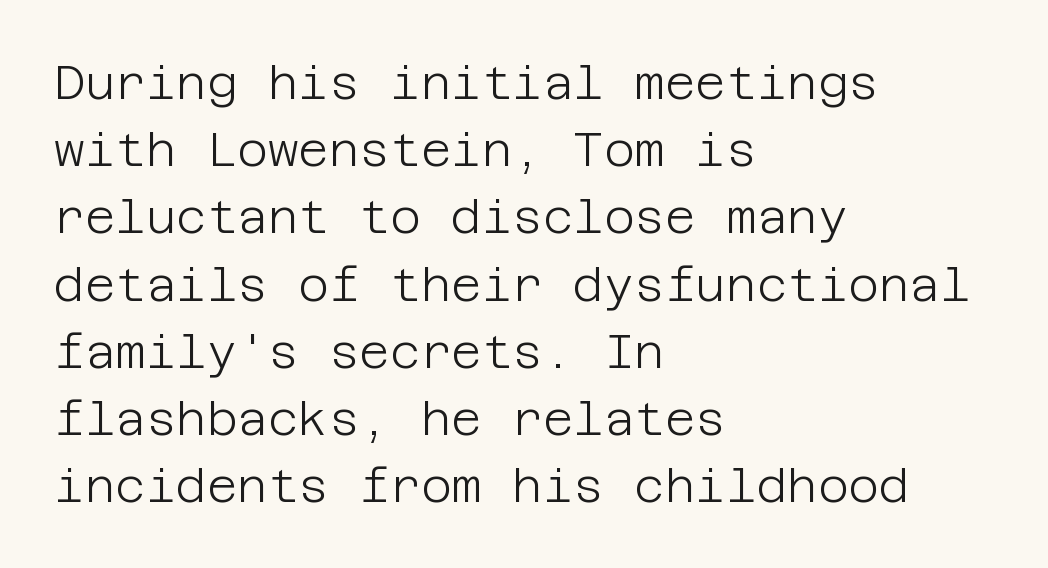
The image shows 47 px light sans-serif type, upright; set left-aligned, normal line spacing (1.43x), normal letter spacing, not underlined; low stroke contrast and a large x-height.
